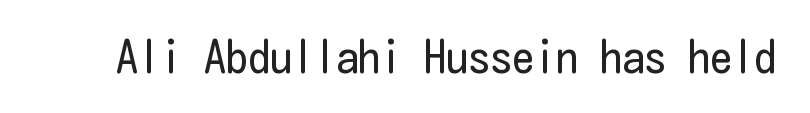
Q: Is the text bold? A: No.
Q: Is the text italic (slanted)? A: No, it is upright.
Q: Is the typeface a serif or a sans-serif typeface? A: Sans-serif.
Q: Is the text underlined? A: No.
Q: Is the spacing between letters normal or unusually wide? A: Normal.
Q: Width (condensed, normal, or wide)? A: Condensed.
Q: Stroke contrast? A: Low.
Q: x-height? A: Medium.
